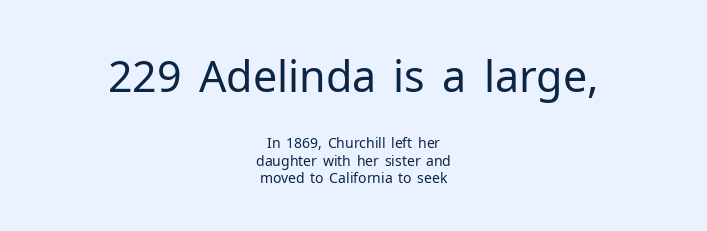
Q: Is the text bold? A: No.
Q: Is the text italic (slanted)? A: No, it is upright.
Q: Is the typeface a serif or a sans-serif typeface? A: Sans-serif.
Q: Is the text underlined? A: No.
Q: How is the paragraph aligned? A: Centered.
Q: Is the spacing between letters normal or unusually wide? A: Normal.
Q: Is the spacing between lines tight, normal or loose? A: Normal.
Q: Which block of text is set in a larger size, the first (top) or the second (bottom)? A: The first (top) one.
Q: Width (condensed, normal, or wide)? A: Normal.
Q: Stroke contrast? A: Low.
Q: x-height? A: Medium.
Q: Monospaced? A: No.
